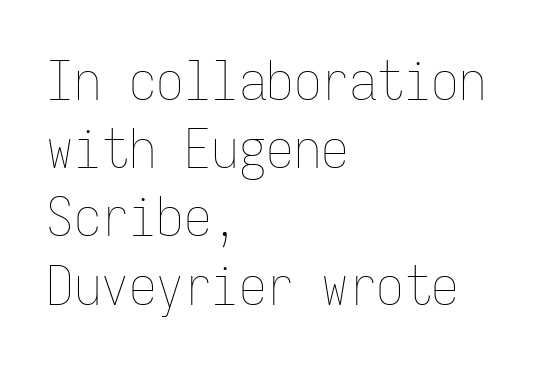
The image shows 55 px thin, condensed type, upright, monospaced; set left-aligned, line spacing 1.24x, normal letter spacing, not underlined; low stroke contrast and a medium x-height.
